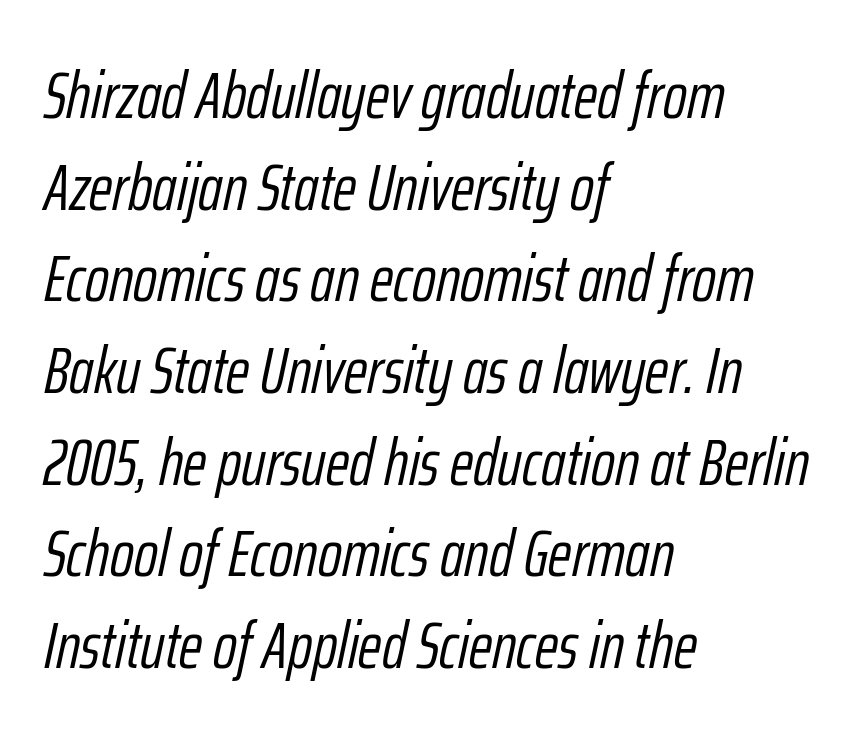
Q: Is the text bold? A: No.
Q: Is the text italic (slanted)? A: Yes, it leans right by about 12 degrees.
Q: Is the text underlined? A: No.
Q: How is the paragraph aligned? A: Left-aligned.
Q: Is the spacing between letters normal or unusually wide? A: Normal.
Q: Is the spacing between lines tight, normal or loose? A: Normal.
Q: Width (condensed, normal, or wide)? A: Condensed.
Q: Stroke contrast? A: Low.
Q: x-height? A: Medium.
Q: Monospaced? A: No.
